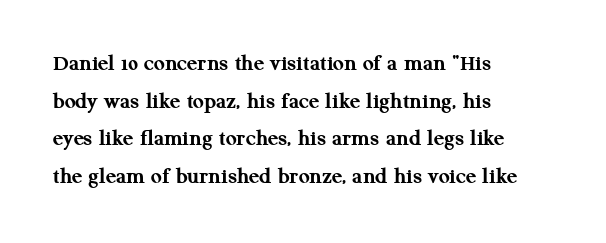
{"italic": "no", "bold": "yes", "underline": "no", "align": "left", "line_spacing": "normal", "line_spacing_ratio": 1.57, "letter_spacing": "normal", "letter_spacing_em": 0.0, "glyph_px": 24}
